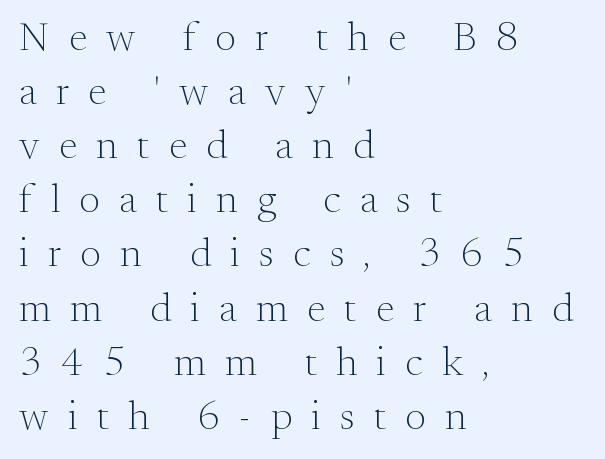
Q: Is the text bold? A: No.
Q: Is the text italic (slanted)? A: No, it is upright.
Q: Is the typeface a serif or a sans-serif typeface? A: Serif.
Q: Is the text underlined? A: No.
Q: How is the paragraph aligned? A: Left-aligned.
Q: Is the spacing between letters normal or unusually wide? A: Unusually wide.
Q: Is the spacing between lines tight, normal or loose? A: Normal.
Q: Width (condensed, normal, or wide)? A: Normal.
Q: Stroke contrast? A: Medium.
Q: x-height? A: Small.
Q: Monospaced? A: No.
